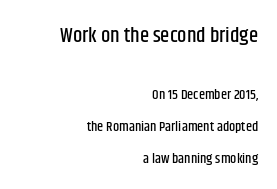
The glyphs are unaccompanied by any horizontal stroke below them. The gaps between neighbouring characters are ordinary and unremarkable. This sample is right-justified, so line beginnings fall wherever the words allow. Horizontal bands of white between lines are thick stripes. Upright lettering throughout.
